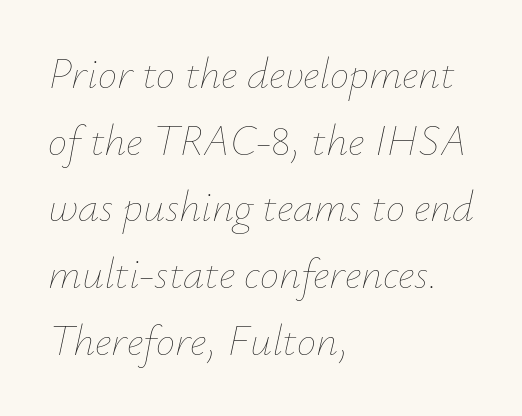
Is the block centered? No — it sits flush against the left margin. Clear beneath every line of the passage. Stems and bowls with no extra thickness — not bold. Quick note: interline space is typical. Looks like regular typesetting: each glyph gets only the width it needs.
